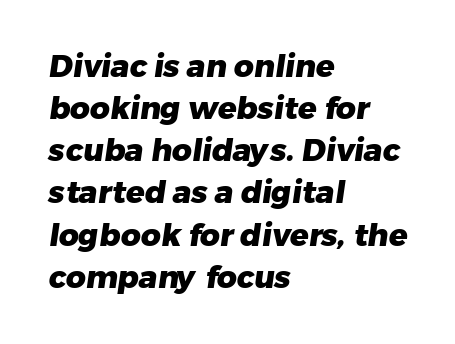
{"serif": "no", "bold": "yes", "weight": "heavy", "width": "normal", "stroke_contrast": "low", "x_height": "medium", "monospaced": "no", "underline": "no", "align": "left", "line_spacing": "normal", "line_spacing_ratio": 1.36, "letter_spacing": "normal", "letter_spacing_em": 0.0, "glyph_px": 31}
